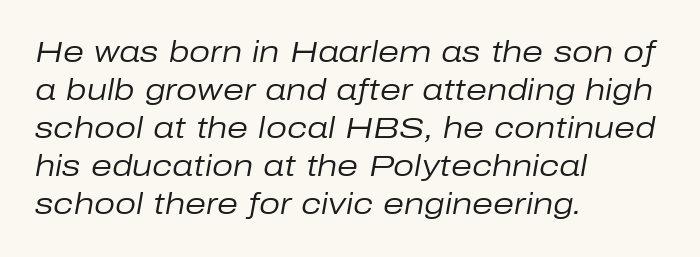
Q: Is the text bold? A: No.
Q: Is the text italic (slanted)? A: Yes, it leans right by about 10 degrees.
Q: Is the text underlined? A: No.
Q: How is the paragraph aligned? A: Left-aligned.
Q: Is the spacing between letters normal or unusually wide? A: Normal.
Q: Is the spacing between lines tight, normal or loose? A: Normal.
Q: Width (condensed, normal, or wide)? A: Normal.
Q: Stroke contrast? A: Low.
Q: x-height? A: Medium.
Q: Monospaced? A: No.
